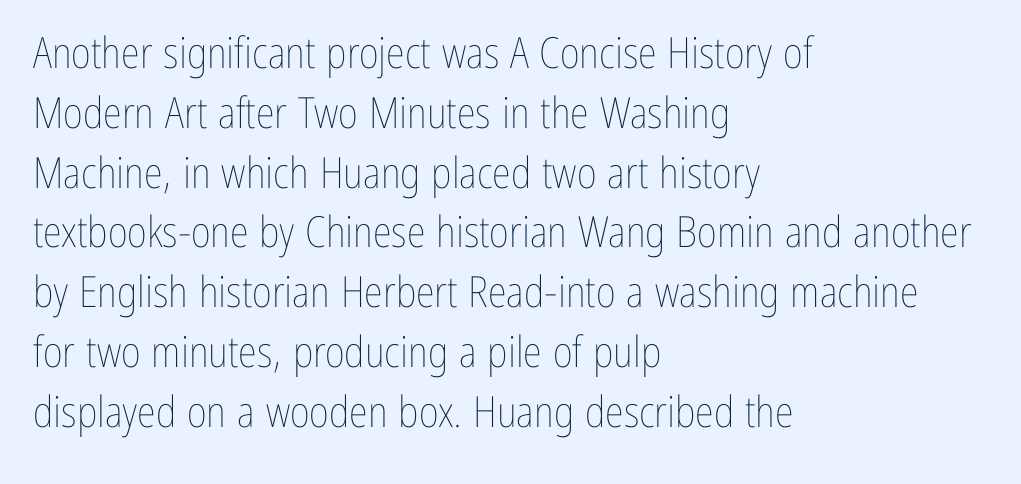
Q: Is the text bold? A: No.
Q: Is the text italic (slanted)? A: No, it is upright.
Q: Is the text underlined? A: No.
Q: How is the paragraph aligned? A: Left-aligned.
Q: Is the spacing between letters normal or unusually wide? A: Normal.
Q: Is the spacing between lines tight, normal or loose? A: Normal.
Q: Width (condensed, normal, or wide)? A: Condensed.
Q: Stroke contrast? A: Low.
Q: x-height? A: Medium.
Q: Monospaced? A: No.
